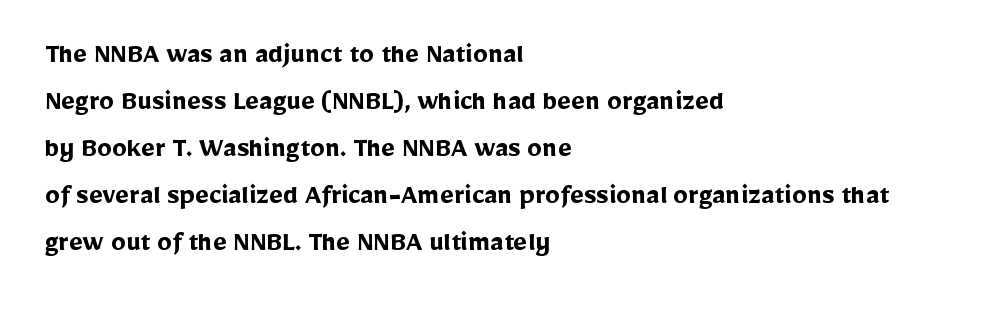
Q: Is the text bold? A: Yes.
Q: Is the text italic (slanted)? A: No, it is upright.
Q: Is the typeface a serif or a sans-serif typeface? A: Sans-serif.
Q: Is the text underlined? A: No.
Q: How is the paragraph aligned? A: Left-aligned.
Q: Is the spacing between letters normal or unusually wide? A: Normal.
Q: Is the spacing between lines tight, normal or loose? A: Normal.
Q: Width (condensed, normal, or wide)? A: Normal.
Q: Stroke contrast? A: Low.
Q: x-height? A: Medium.
Q: Monospaced? A: No.
